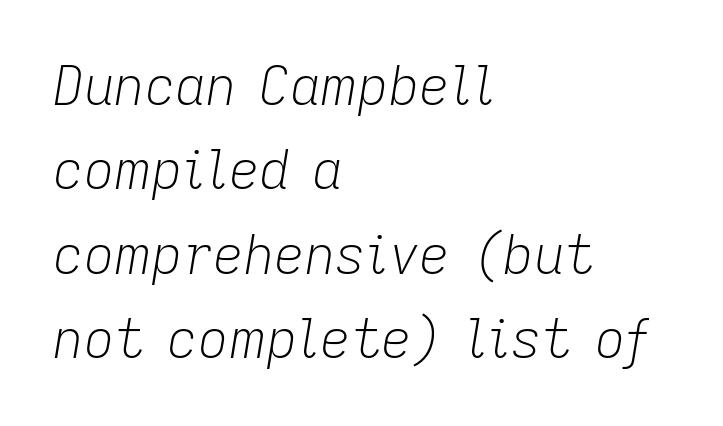
Q: Is the text bold? A: No.
Q: Is the text italic (slanted)? A: Yes, it leans right by about 9 degrees.
Q: Is the text underlined? A: No.
Q: How is the paragraph aligned? A: Left-aligned.
Q: Is the spacing between letters normal or unusually wide? A: Normal.
Q: Is the spacing between lines tight, normal or loose? A: Normal.
Q: Width (condensed, normal, or wide)? A: Normal.
Q: Stroke contrast? A: Low.
Q: x-height? A: Medium.
Q: Monospaced? A: No.
